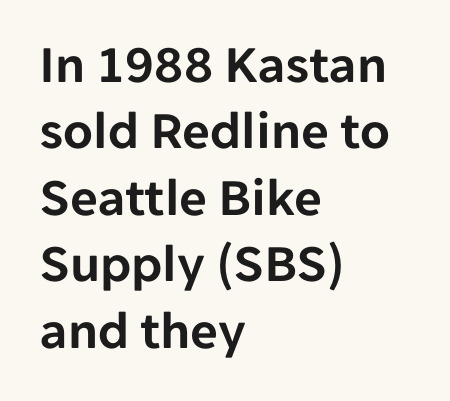
The image shows 54 px sans-serif type, upright; set left-aligned, line spacing 1.23x, normal letter spacing, not underlined; low stroke contrast and a medium x-height.
